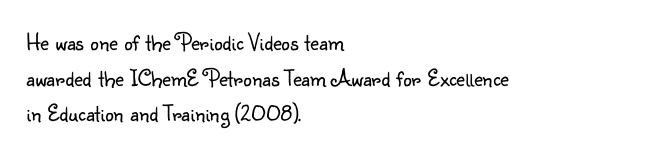
The image shows 24 px text type, upright; set left-aligned, normal line spacing (1.48x), normal letter spacing, not underlined.
